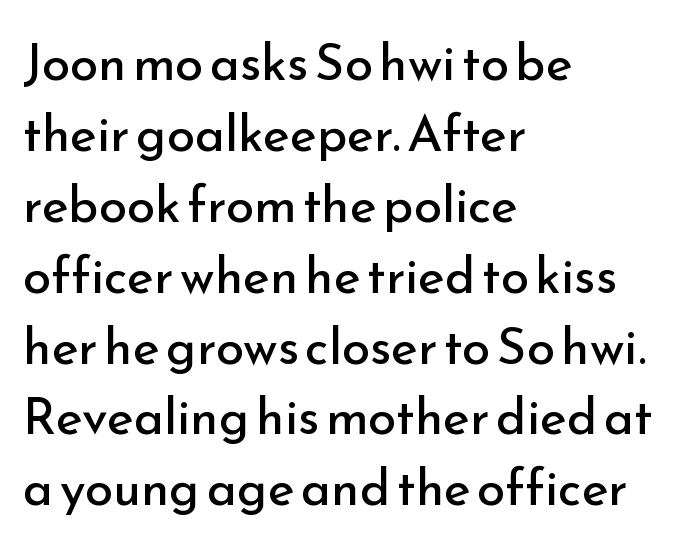
{"serif": "no", "italic": "no", "bold": "no", "weight": "regular", "width": "normal", "stroke_contrast": "low", "x_height": "small", "monospaced": "no", "underline": "no", "align": "left", "line_spacing": "normal", "line_spacing_ratio": 1.39, "letter_spacing": "normal", "letter_spacing_em": 0.0, "glyph_px": 51}
